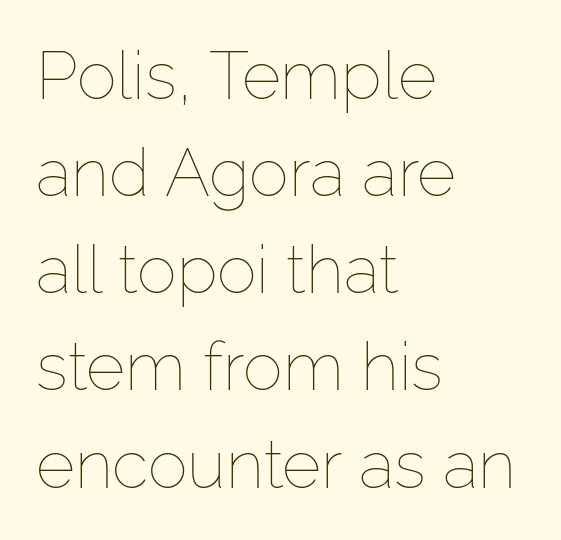
{"italic": "no", "bold": "no", "weight": "thin", "width": "normal", "stroke_contrast": "low", "x_height": "medium", "monospaced": "no", "underline": "no", "align": "left", "line_spacing": "normal", "line_spacing_ratio": 1.45, "letter_spacing": "normal", "letter_spacing_em": 0.0, "glyph_px": 67}
